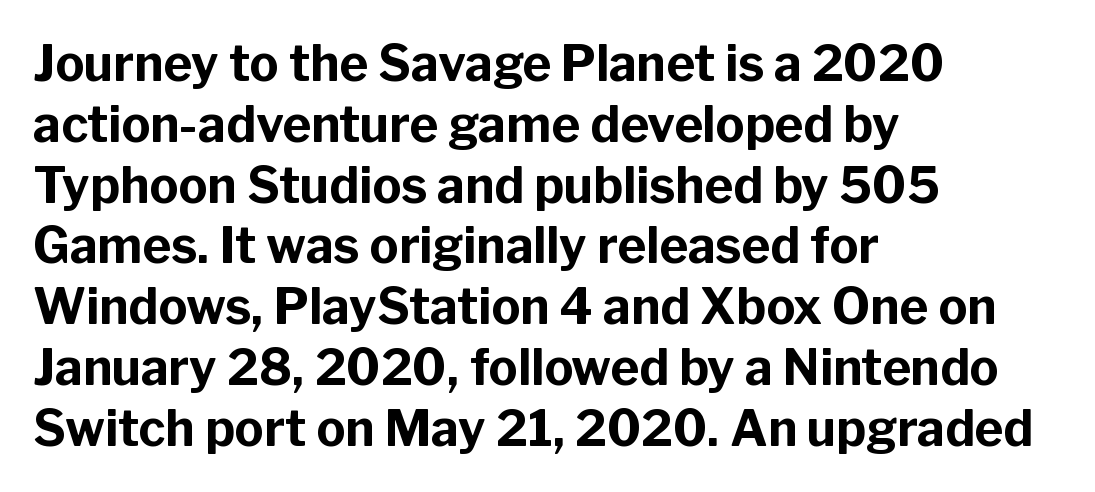
The image shows 49 px bold sans-serif type, upright; set left-aligned, line spacing 1.24x, normal letter spacing, not underlined; low stroke contrast and a medium x-height.
